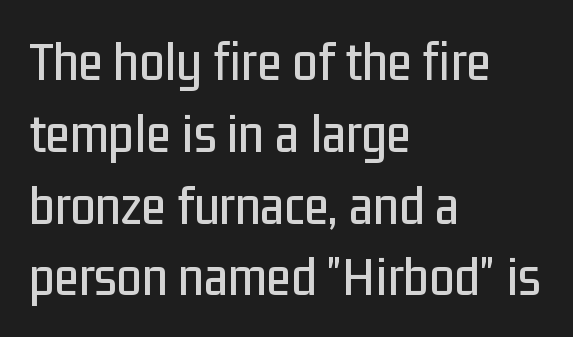
{"serif": "no", "italic": "no", "width": "condensed", "stroke_contrast": "low", "x_height": "medium", "monospaced": "no", "underline": "no", "align": "left", "line_spacing": "normal", "line_spacing_ratio": 1.26, "letter_spacing": "normal", "letter_spacing_em": 0.0, "glyph_px": 57}
